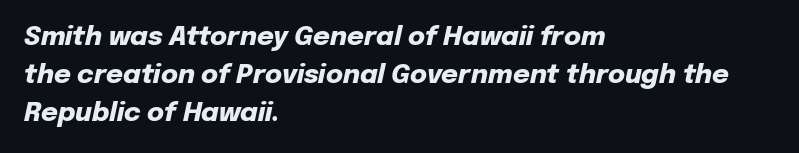
The image shows 26 px bold type, italic (leaning right); set left-aligned, normal line spacing (1.47x), normal letter spacing, not underlined.
